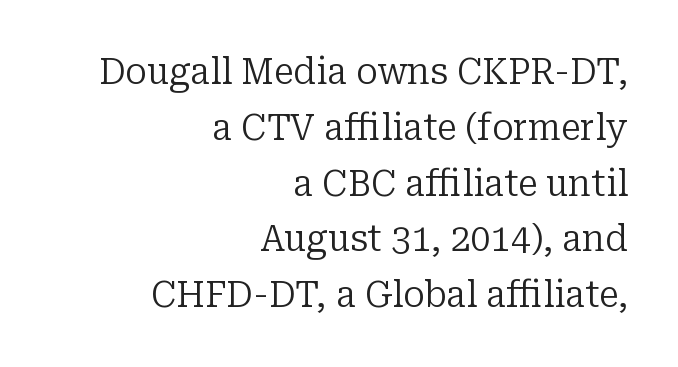
The image shows 36 px regular-weight serif type, upright; set right-aligned, normal line spacing (1.55x), normal letter spacing, not underlined; low stroke contrast and a medium x-height.
